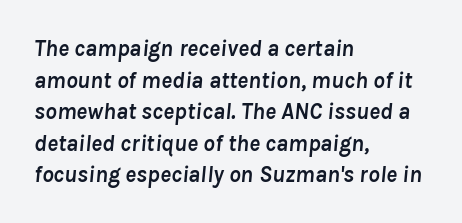
{"italic": "yes", "lean": "right", "slant_degrees": 8, "bold": "yes", "underline": "no", "align": "left", "line_spacing": "normal", "line_spacing_ratio": 1.37, "letter_spacing": "normal", "letter_spacing_em": 0.0, "glyph_px": 23}
